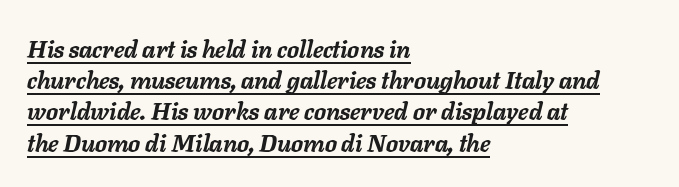
{"italic": "yes", "lean": "right", "slant_degrees": 11, "bold": "yes", "underline": "yes", "align": "left", "line_spacing": "normal", "line_spacing_ratio": 1.3, "letter_spacing": "normal", "letter_spacing_em": 0.0, "glyph_px": 24}
